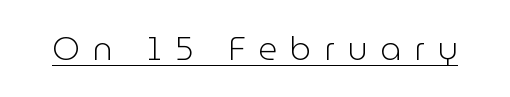
A typesetter would mark this as roman, not italic. The rendering uses natural spacing where letterforms have individual widths. Honestly, the letter spacing is so wide it's the main thing you notice. A quiet, ordinary-to-light weight characterises the typeface. This is sans-serif lettering, the kind often seen on screens and signage. Emphasis is given by a line drawn under the lettering.
